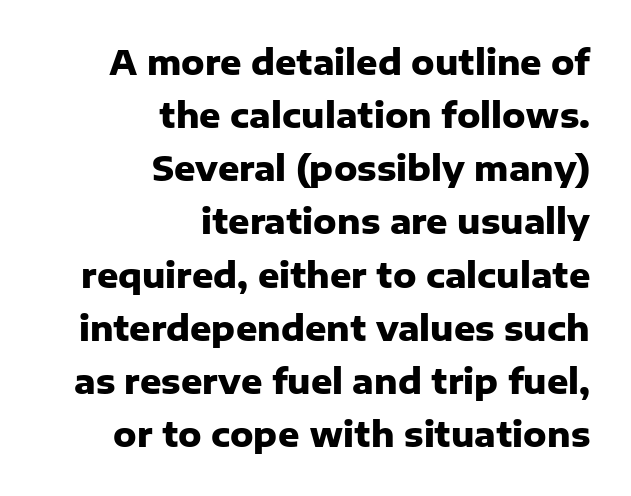
The image shows 33 px heavy sans-serif type, upright; set right-aligned, normal line spacing (1.61x), normal letter spacing, not underlined; low stroke contrast and a medium x-height.
